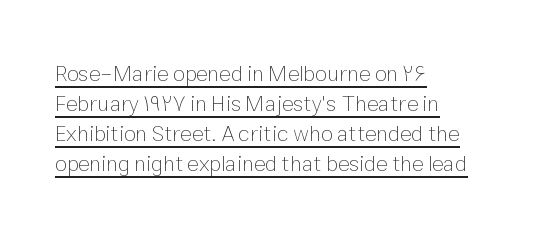
The image shows 22 px text type, upright; set left-aligned, normal line spacing (1.37x), normal letter spacing, underlined.
